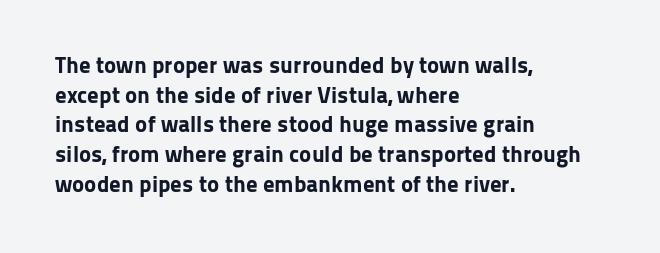
Q: Is the text bold? A: Yes.
Q: Is the text italic (slanted)? A: No, it is upright.
Q: Is the text underlined? A: No.
Q: How is the paragraph aligned? A: Left-aligned.
Q: Is the spacing between letters normal or unusually wide? A: Normal.
Q: Is the spacing between lines tight, normal or loose? A: Normal.
